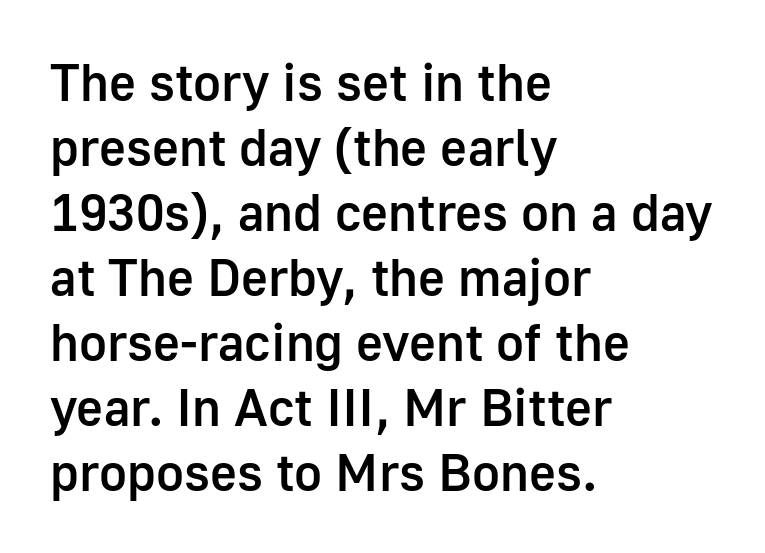
Q: Is the text bold? A: Semi-bold.
Q: Is the text italic (slanted)? A: No, it is upright.
Q: Is the typeface a serif or a sans-serif typeface? A: Sans-serif.
Q: Is the text underlined? A: No.
Q: How is the paragraph aligned? A: Left-aligned.
Q: Is the spacing between letters normal or unusually wide? A: Normal.
Q: Is the spacing between lines tight, normal or loose? A: Normal.
Q: Width (condensed, normal, or wide)? A: Normal.
Q: Stroke contrast? A: Low.
Q: x-height? A: Medium.
Q: Monospaced? A: No.
